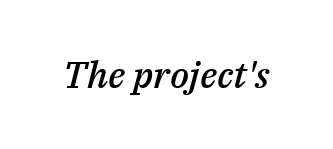
The image shows 37 px semibold type, italic (leaning right); set normal letter spacing, not underlined; medium stroke contrast and a medium x-height.
